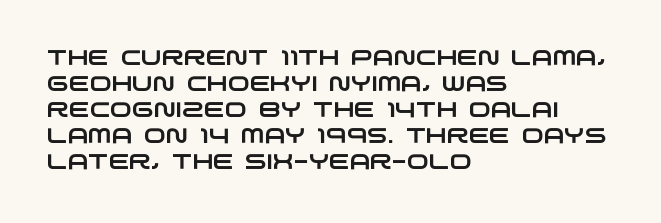
{"underline": "no", "align": "left", "line_spacing_ratio": 1.24, "letter_spacing": "normal", "letter_spacing_em": 0.0, "glyph_px": 21}
